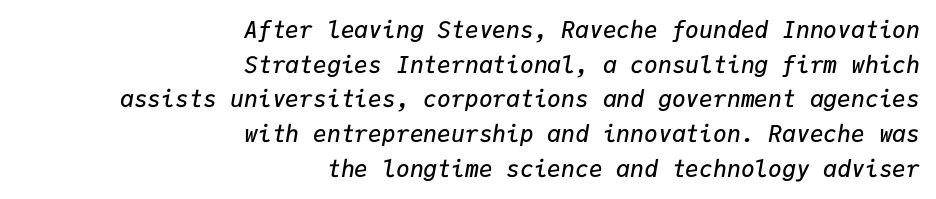
{"italic": "yes", "lean": "right", "slant_degrees": 9, "bold": "semi", "underline": "no", "align": "right", "line_spacing": "normal", "line_spacing_ratio": 1.51, "letter_spacing": "normal", "letter_spacing_em": 0.0, "glyph_px": 23}
